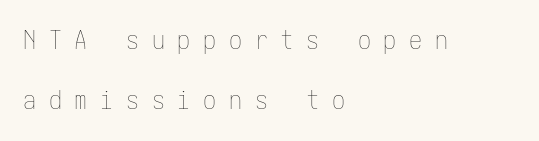
The leading is generous, giving the passage an open texture. This is not heavy type; no bold has been used. Is the letter spacing exaggerated? Yes — the characters are pushed far apart. Compared with a centered layout, this one pins lines to the left instead. The letters stand upright; this is a roman face.
